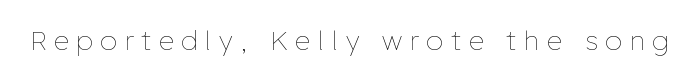
The image shows 27 px text type, upright; set unusually wide letter spacing (+0.29 em), not underlined.
